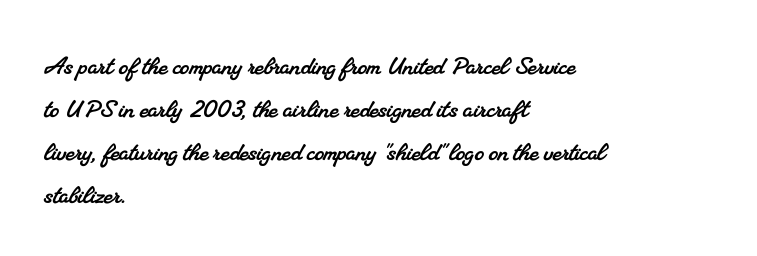
The image shows 30 px serif type; set left-aligned, normal line spacing (1.43x), normal letter spacing, not underlined; medium stroke contrast and a small x-height.
